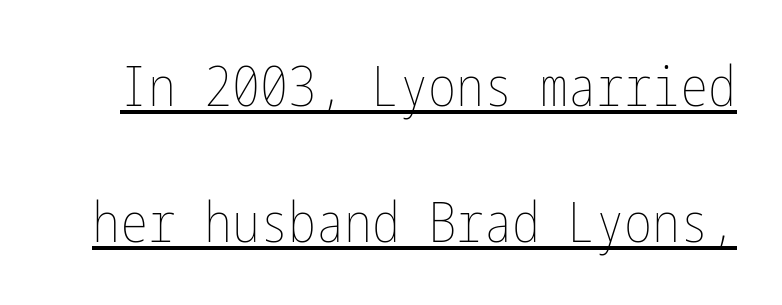
Regarding leading, the lines here are spaced well apart. These glyphs show unthickened strokes, regular width or finer. The line texture is even and compact thanks to regular tracking. Has an underline been added? It has. Posture: vertical.
